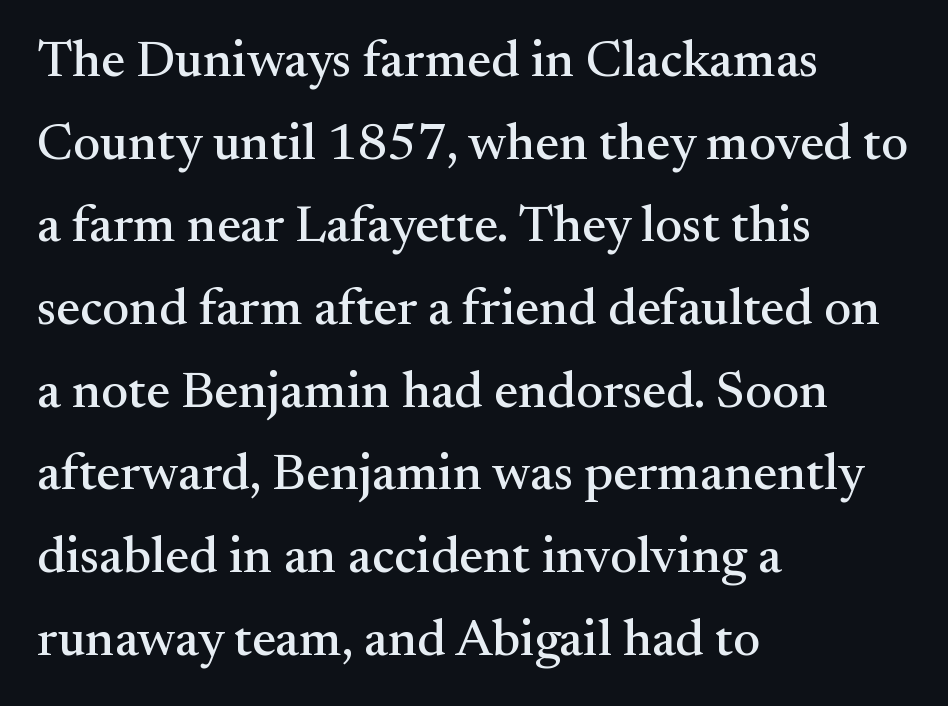
Q: Is the text italic (slanted)? A: No, it is upright.
Q: Is the typeface a serif or a sans-serif typeface? A: Serif.
Q: Is the text underlined? A: No.
Q: How is the paragraph aligned? A: Left-aligned.
Q: Is the spacing between letters normal or unusually wide? A: Normal.
Q: Is the spacing between lines tight, normal or loose? A: Normal.
Q: Width (condensed, normal, or wide)? A: Normal.
Q: Stroke contrast? A: Medium.
Q: x-height? A: Small.
Q: Monospaced? A: No.
